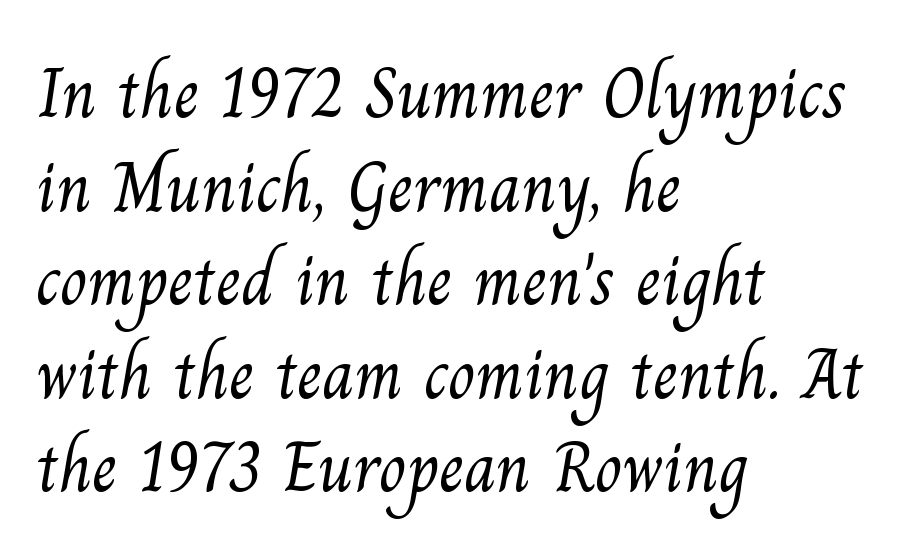
{"serif": "yes", "bold": "no", "weight": "light", "width": "normal", "stroke_contrast": "medium", "x_height": "small", "monospaced": "no", "underline": "no", "align": "left", "line_spacing": "normal", "line_spacing_ratio": 1.3, "letter_spacing": "normal", "letter_spacing_em": 0.0, "glyph_px": 72}
